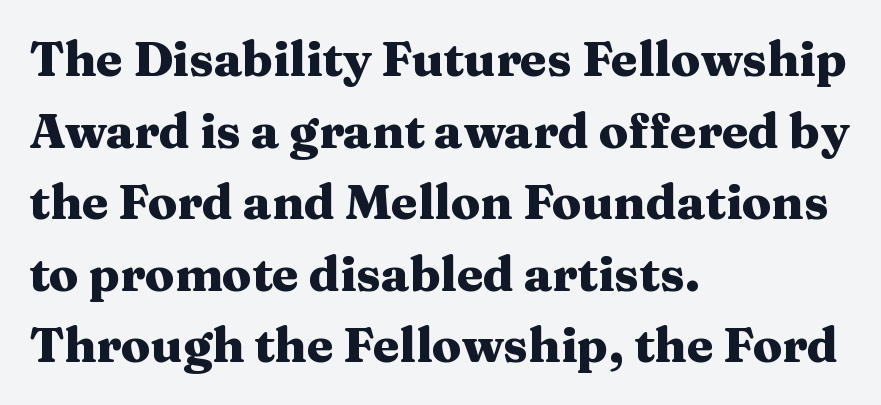
No word sits above an underline. Pretty heavy lettering here — definitely bold. Quick note: not italic, upright. This sample keeps an unexceptional amount of space between lines.
